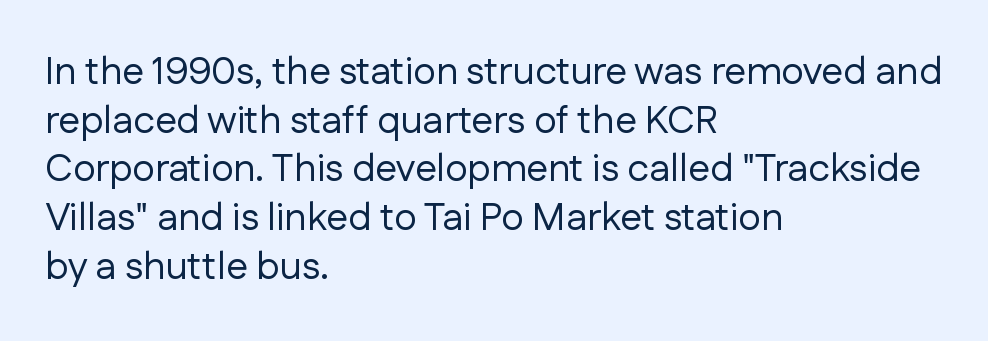
Each letter keeps its own natural width here, so spacing adapts to shape. Where is the straight margin? On the left. If you drew a line through each stem, it would be perfectly vertical. In terms of letterspacing, this is plain default setting. Bare-footed words on every line.
